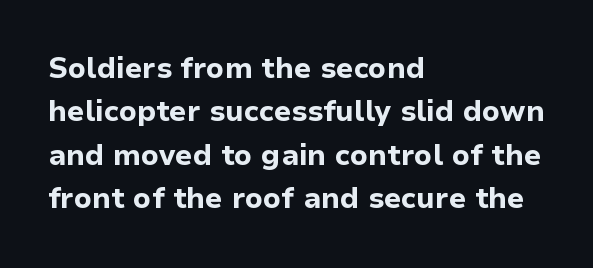
Q: Is the text bold? A: Yes.
Q: Is the text italic (slanted)? A: No, it is upright.
Q: Is the typeface a serif or a sans-serif typeface? A: Sans-serif.
Q: Is the text underlined? A: No.
Q: How is the paragraph aligned? A: Left-aligned.
Q: Is the spacing between letters normal or unusually wide? A: Normal.
Q: Is the spacing between lines tight, normal or loose? A: Normal.
Q: Width (condensed, normal, or wide)? A: Normal.
Q: Stroke contrast? A: Low.
Q: x-height? A: Medium.
Q: Monospaced? A: No.
